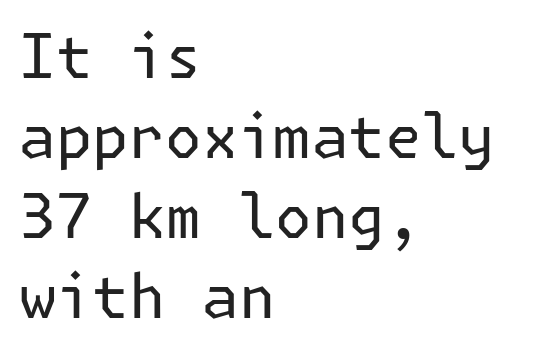
Q: Is the text bold? A: No.
Q: Is the text italic (slanted)? A: No, it is upright.
Q: Is the typeface a serif or a sans-serif typeface? A: Sans-serif.
Q: Is the text underlined? A: No.
Q: How is the paragraph aligned? A: Left-aligned.
Q: Is the spacing between letters normal or unusually wide? A: Normal.
Q: Is the spacing between lines tight, normal or loose? A: Normal.
Q: Width (condensed, normal, or wide)? A: Normal.
Q: Stroke contrast? A: Low.
Q: x-height? A: Medium.
